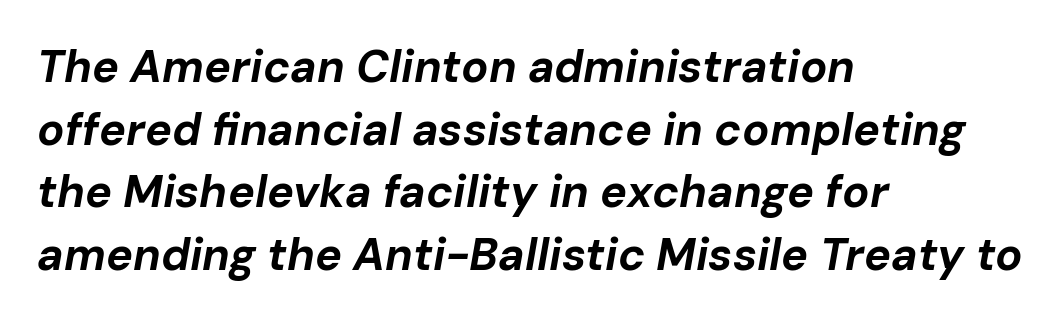
Q: Is the text bold? A: Yes.
Q: Is the text italic (slanted)? A: Yes, it leans right by about 10 degrees.
Q: Is the text underlined? A: No.
Q: How is the paragraph aligned? A: Left-aligned.
Q: Is the spacing between letters normal or unusually wide? A: Normal.
Q: Is the spacing between lines tight, normal or loose? A: Normal.
Q: Width (condensed, normal, or wide)? A: Normal.
Q: Stroke contrast? A: Low.
Q: x-height? A: Medium.
Q: Monospaced? A: No.
